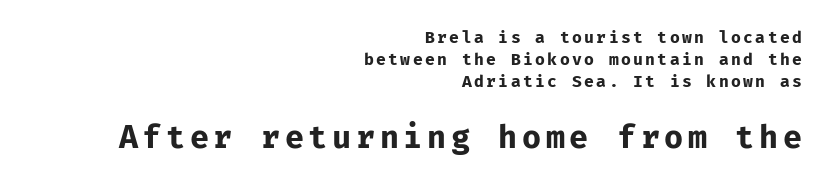
Q: Is the text bold? A: Yes.
Q: Is the text italic (slanted)? A: No, it is upright.
Q: Is the typeface a serif or a sans-serif typeface? A: Sans-serif.
Q: Is the text underlined? A: No.
Q: How is the paragraph aligned? A: Right-aligned.
Q: Is the spacing between lines tight, normal or loose? A: Normal.
Q: Which block of text is set in a larger size, the first (top) or the second (bottom)? A: The second (bottom) one.
Q: Width (condensed, normal, or wide)? A: Normal.
Q: Stroke contrast? A: Low.
Q: x-height? A: Medium.
